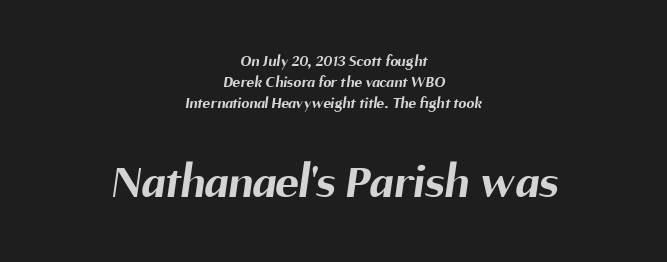
Whoever set this made the second block the dominant, larger element. Each line is balanced around a shared central axis. The rendering uses a moderate line-height, typical for paragraphs. The zone under the glyphs is completely vacant.
